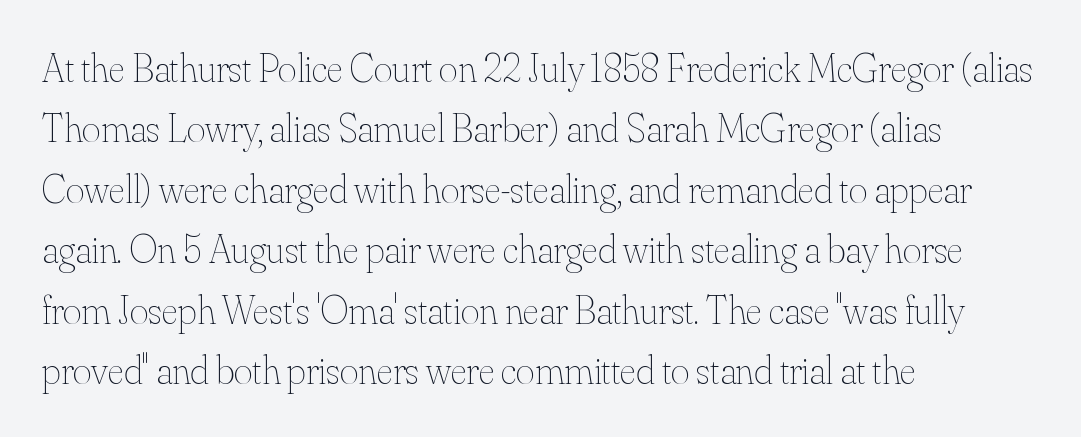
The image shows 40 px thin type, upright; set left-aligned, normal line spacing (1.51x), normal letter spacing, not underlined; medium stroke contrast and a small x-height.
